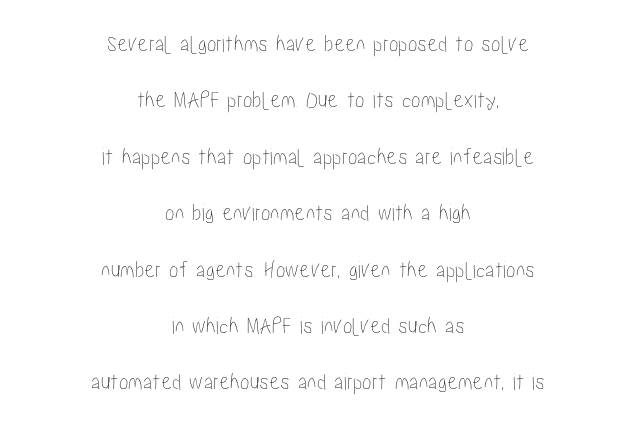
The paragraph shown floats in the horizontal middle. Posture: vertical. Letter spacing: default. Quick note: interline space is abundant.
